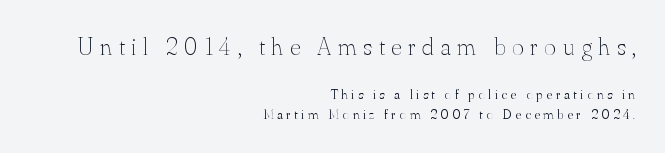
{"italic": "no", "bold": "no", "underline": "no", "align": "right", "line_spacing": "normal", "line_spacing_ratio": 1.4, "letter_spacing": "wide", "letter_spacing_em": 0.27, "larger_block": "first", "size_ratio": 1.79, "glyph_px": 25}
